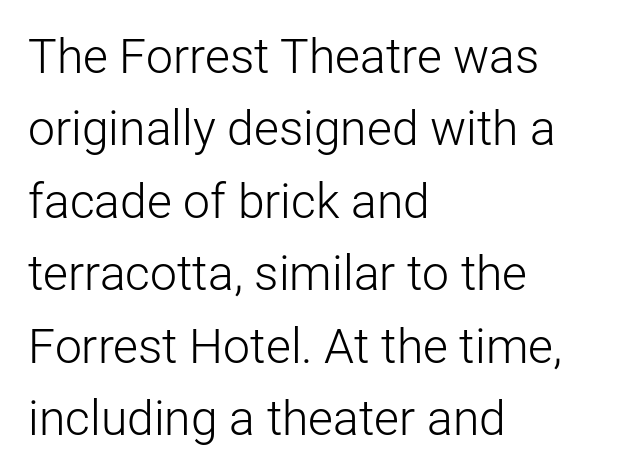
Baseline-to-baseline distance is the conventional proportion of letter height. Notice how the passage keeps a crisp vertical edge on the left only. You can tell it's not italic because the verticals are truly vertical. The face used here is proportionally spaced, like ordinary book or web type. The space directly below the letters is spotless. The typeface has the unassuming heft of standard copy or less.
